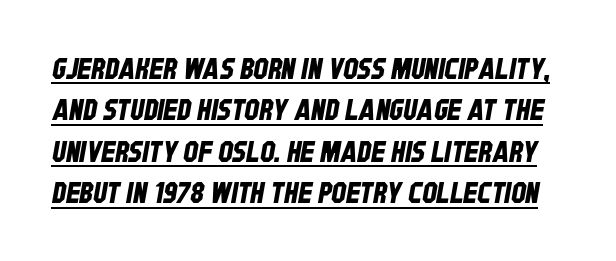
Q: Is the typeface a serif or a sans-serif typeface? A: Sans-serif.
Q: Is the text underlined? A: Yes.
Q: Is the spacing between letters normal or unusually wide? A: Normal.
Q: Is the spacing between lines tight, normal or loose? A: Normal.
Q: Width (condensed, normal, or wide)? A: Condensed.
Q: Stroke contrast? A: Low.
Q: x-height? A: Large.
Q: Monospaced? A: No.
